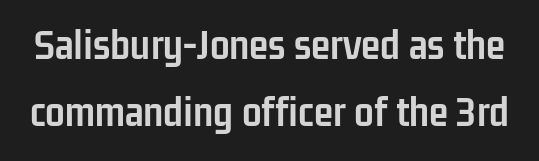
Q: Is the text bold? A: Yes.
Q: Is the text italic (slanted)? A: No, it is upright.
Q: Is the typeface a serif or a sans-serif typeface? A: Sans-serif.
Q: Is the text underlined? A: No.
Q: Is the spacing between letters normal or unusually wide? A: Normal.
Q: Is the spacing between lines tight, normal or loose? A: Normal.
Q: Width (condensed, normal, or wide)? A: Condensed.
Q: Stroke contrast? A: Low.
Q: x-height? A: Medium.
Q: Monospaced? A: No.
